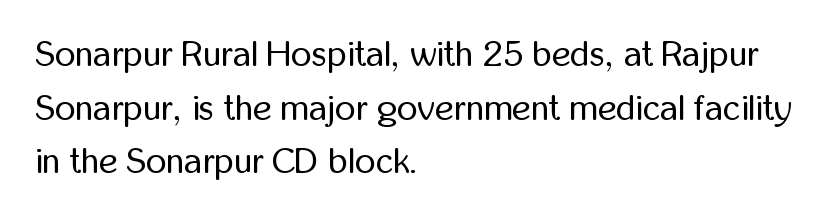
{"serif": "no", "italic": "no", "bold": "no", "weight": "regular", "width": "condensed", "stroke_contrast": "low", "x_height": "medium", "monospaced": "no", "underline": "no", "align": "left", "line_spacing": "normal", "line_spacing_ratio": 1.49, "letter_spacing": "normal", "letter_spacing_em": 0.0, "glyph_px": 36}
